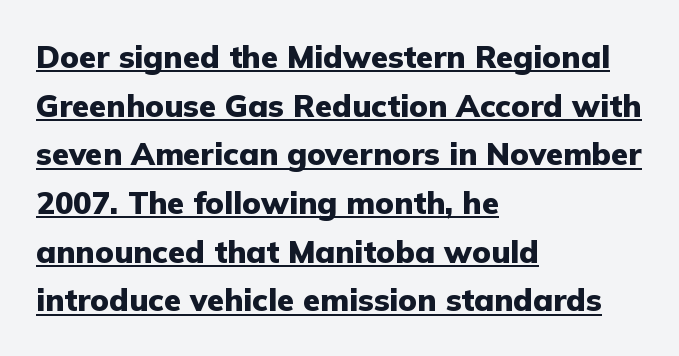
Q: Is the text bold? A: Yes.
Q: Is the text italic (slanted)? A: No, it is upright.
Q: Is the typeface a serif or a sans-serif typeface? A: Sans-serif.
Q: Is the text underlined? A: Yes.
Q: How is the paragraph aligned? A: Left-aligned.
Q: Is the spacing between letters normal or unusually wide? A: Normal.
Q: Is the spacing between lines tight, normal or loose? A: Normal.
Q: Width (condensed, normal, or wide)? A: Normal.
Q: Stroke contrast? A: Low.
Q: x-height? A: Medium.
Q: Monospaced? A: No.
